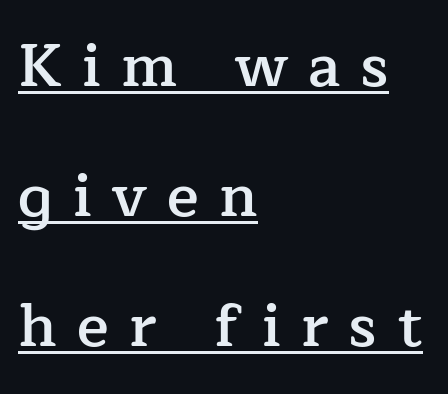
Font category for this specimen: serif. Does the copy run flush right? No — it runs flush left. Semibold letterforms, between regular and bold. The rendering uses natural spacing where letterforms have individual widths. Nope, not italic — everything's standing straight. The horizontal fit of the characters is loose and conspicuously gappy.
